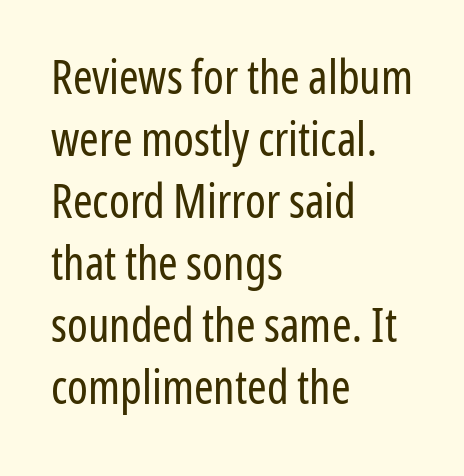
{"serif": "no", "italic": "no", "bold": "no", "weight": "regular", "width": "condensed", "stroke_contrast": "low", "x_height": "medium", "monospaced": "no", "underline": "no", "align": "left", "line_spacing": "normal", "line_spacing_ratio": 1.32, "letter_spacing": "normal", "letter_spacing_em": 0.0, "glyph_px": 47}
